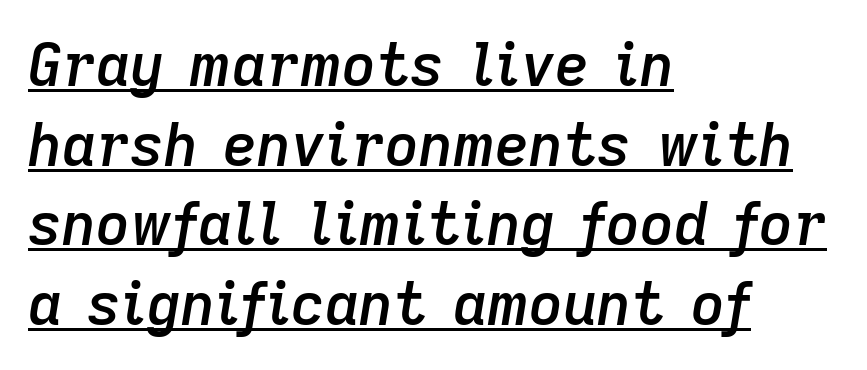
{"italic": "yes", "lean": "right", "slant_degrees": 9, "bold": "semi", "weight": "semibold", "width": "normal", "stroke_contrast": "low", "x_height": "medium", "monospaced": "no", "underline": "yes", "align": "left", "line_spacing": "normal", "line_spacing_ratio": 1.35, "letter_spacing": "normal", "letter_spacing_em": 0.0, "glyph_px": 59}
